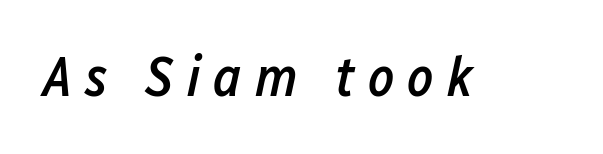
Q: Is the text bold? A: Semi-bold.
Q: Is the text italic (slanted)? A: Yes, it leans right by about 12 degrees.
Q: Is the text underlined? A: No.
Q: Is the spacing between letters normal or unusually wide? A: Unusually wide.
Q: Width (condensed, normal, or wide)? A: Condensed.
Q: Stroke contrast? A: Low.
Q: x-height? A: Medium.
Q: Monospaced? A: No.
